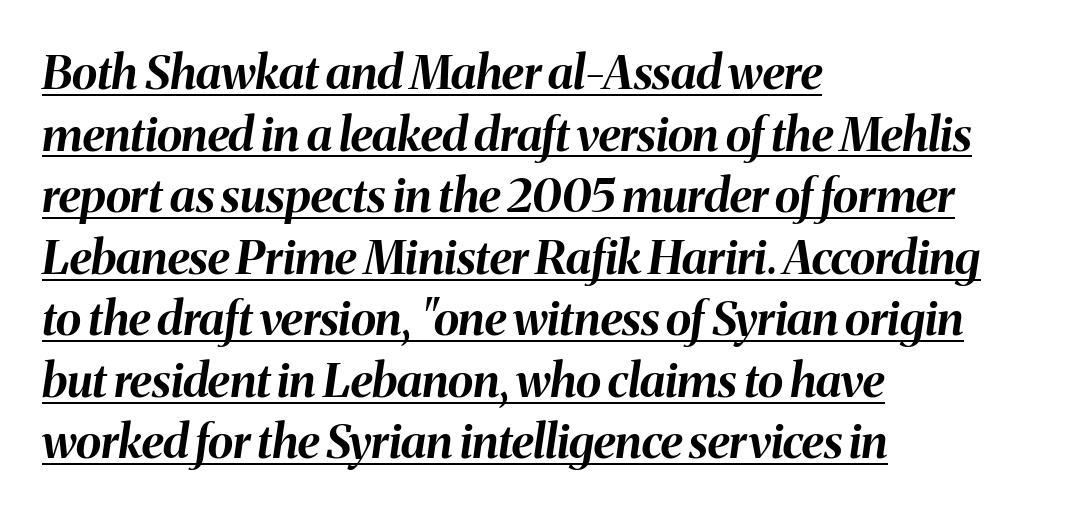
Here the designer chose a conventional face with non-uniform glyph widths. Leading matches the norm, producing a regular column. Teacher's note: observe the even left margin — that is flush-left alignment. This is oblique type, the kind used for emphasis or titles.
